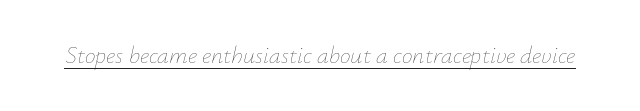
Q: Is the text bold? A: No.
Q: Is the text italic (slanted)? A: Yes, it leans right by about 12 degrees.
Q: Is the text underlined? A: Yes.
Q: Is the spacing between letters normal or unusually wide? A: Normal.
